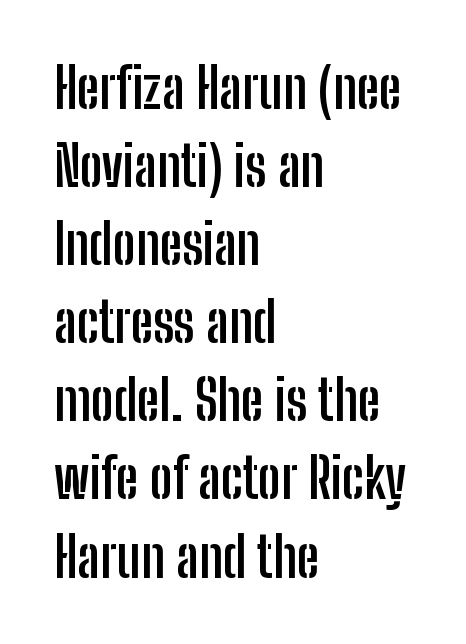
Q: Is the text bold? A: Yes.
Q: Is the text italic (slanted)? A: No, it is upright.
Q: Is the typeface a serif or a sans-serif typeface? A: Sans-serif.
Q: Is the text underlined? A: No.
Q: How is the paragraph aligned? A: Left-aligned.
Q: Is the spacing between letters normal or unusually wide? A: Normal.
Q: Is the spacing between lines tight, normal or loose? A: Normal.
Q: Width (condensed, normal, or wide)? A: Condensed.
Q: Stroke contrast? A: Low.
Q: x-height? A: Medium.
Q: Monospaced? A: No.
